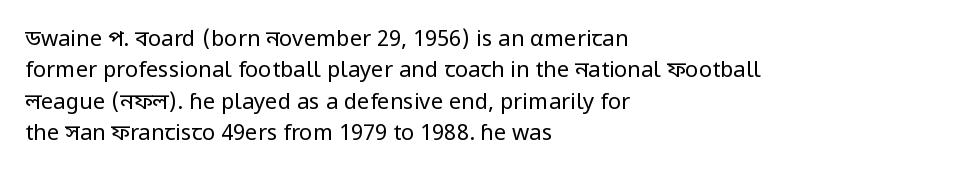
{"italic": "no", "bold": "no", "underline": "no", "align": "left", "line_spacing": "normal", "line_spacing_ratio": 1.43, "letter_spacing": "normal", "letter_spacing_em": 0.0, "glyph_px": 22}
